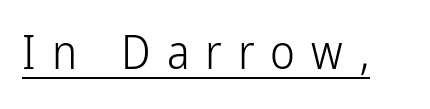
Q: Is the text bold? A: No.
Q: Is the text italic (slanted)? A: No, it is upright.
Q: Is the typeface a serif or a sans-serif typeface? A: Sans-serif.
Q: Is the text underlined? A: Yes.
Q: Is the spacing between letters normal or unusually wide? A: Unusually wide.
Q: Width (condensed, normal, or wide)? A: Condensed.
Q: Stroke contrast? A: Low.
Q: x-height? A: Medium.
Q: Monospaced? A: No.
